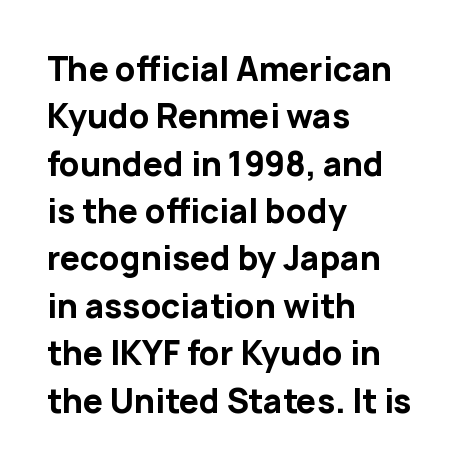
The image shows 32 px bold sans-serif type, upright; set left-aligned, normal line spacing (1.48x), normal letter spacing, not underlined; low stroke contrast and a medium x-height.
